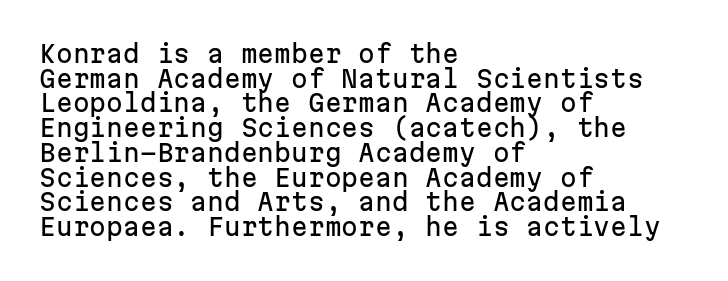
Teacher's note: observe the even left margin — that is flush-left alignment. Tall strokes in this sample are plumb rather than angled. The line texture is even and compact thanks to regular tracking. Whoever set this chose condensed vertical rhythm over breathing room. Nobody drew a line under any word here.
